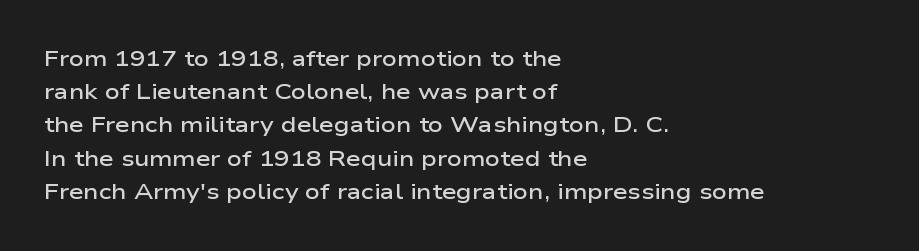
A typesetter would call this zero additional tracking. The foot of each line stays bare and open. Whoever set this chose a conventional vertical rhythm. Short and long lines alike share a common starting point at left. Stems and bowls a touch heavier than normal — semibold. The lettering stays uniformly vertical, giving the passage a roman look.
